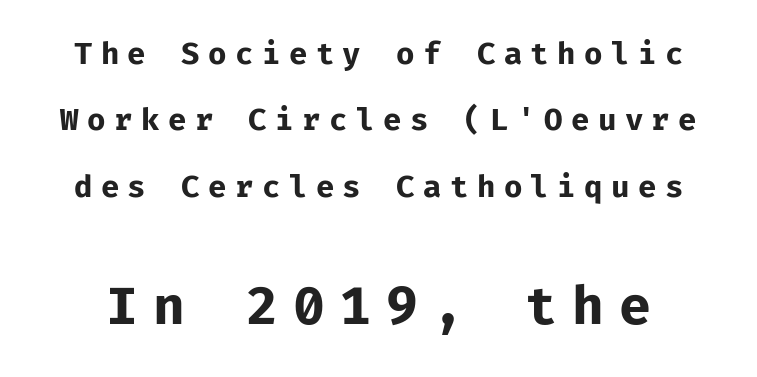
{"serif": "no", "italic": "no", "bold": "yes", "weight": "bold", "width": "normal", "stroke_contrast": "low", "x_height": "medium", "monospaced": "yes", "underline": "no", "line_spacing": "loose", "line_spacing_ratio": 2.21, "letter_spacing": "wide", "letter_spacing_em": 0.28, "larger_block": "second", "size_ratio": 1.73, "glyph_px": 52}
